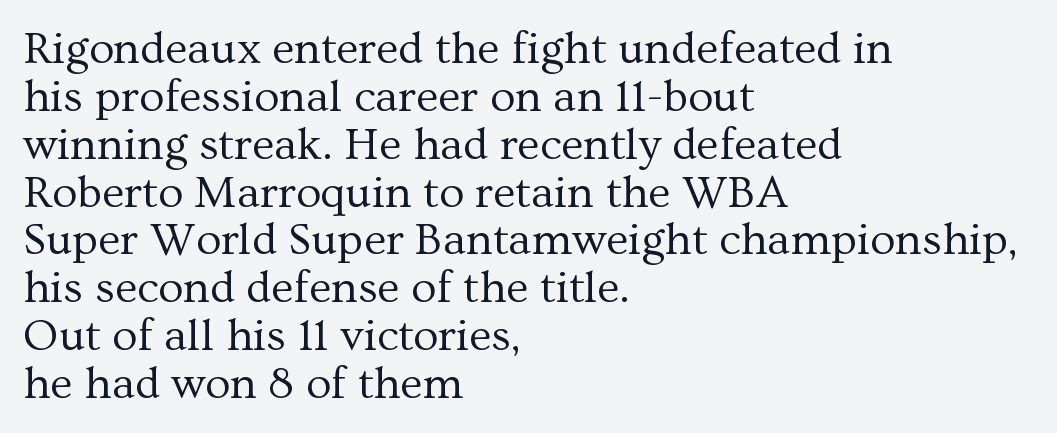
{"serif": "yes", "italic": "no", "bold": "no", "weight": "regular", "width": "normal", "stroke_contrast": "medium", "x_height": "medium", "monospaced": "no", "underline": "no", "align": "left", "line_spacing": "tight", "line_spacing_ratio": 1.04, "letter_spacing": "normal", "letter_spacing_em": 0.0, "glyph_px": 46}
